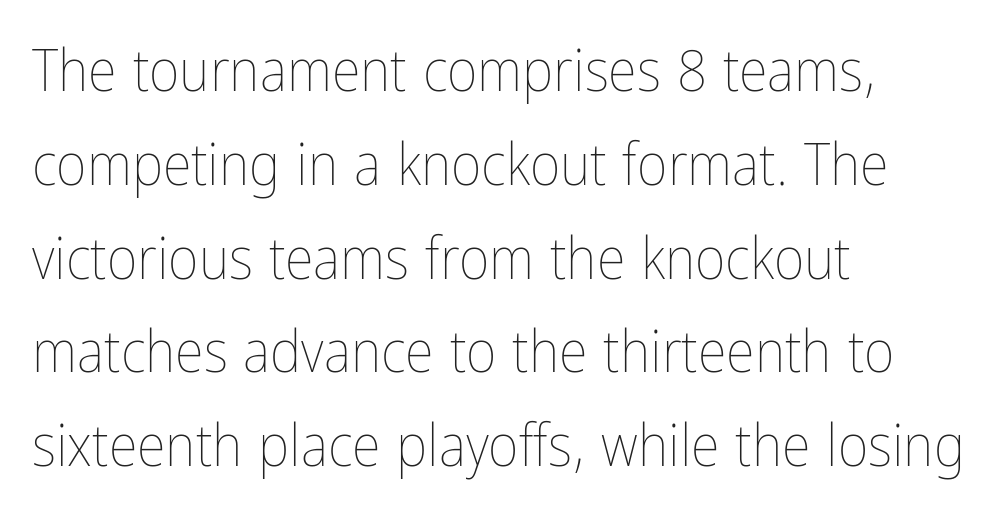
Observe the ordinary spacing: letters are neighbours, not strangers. The passage shown is not underscored anywhere. Do the letters lean? They stand straight. Leading matches the norm, producing a regular column.
